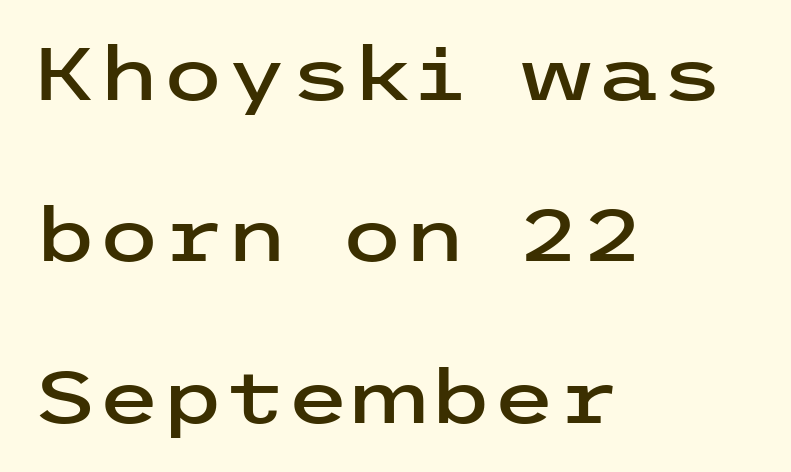
{"serif": "no", "italic": "no", "width": "wide", "stroke_contrast": "low", "x_height": "medium", "underline": "no", "align": "left", "line_spacing": "loose", "line_spacing_ratio": 2.21, "letter_spacing": "normal", "letter_spacing_em": 0.0, "glyph_px": 73}
